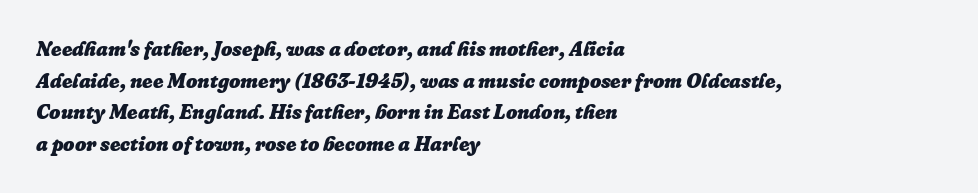
Q: Is the text bold? A: Yes.
Q: Is the text italic (slanted)? A: Yes, it leans right by about 16 degrees.
Q: Is the text underlined? A: No.
Q: How is the paragraph aligned? A: Left-aligned.
Q: Is the spacing between letters normal or unusually wide? A: Normal.
Q: Is the spacing between lines tight, normal or loose? A: Normal.
